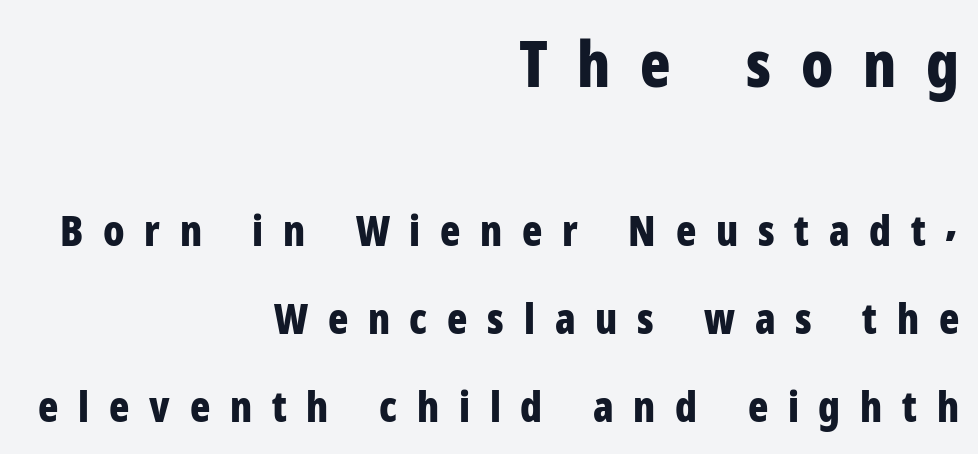
{"serif": "no", "italic": "no", "bold": "yes", "weight": "bold", "width": "condensed", "stroke_contrast": "low", "x_height": "medium", "monospaced": "no", "underline": "no", "align": "right", "line_spacing": "loose", "line_spacing_ratio": 2.09, "letter_spacing": "wide", "letter_spacing_em": 0.47, "larger_block": "first", "size_ratio": 1.5, "glyph_px": 63}
